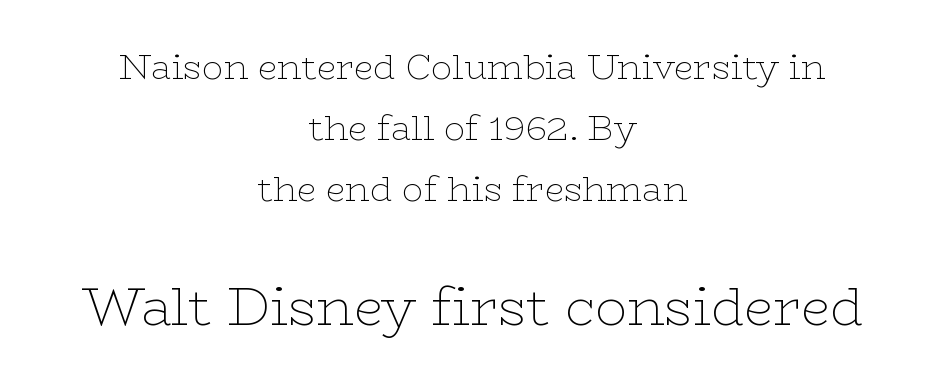
{"serif": "yes", "italic": "no", "bold": "no", "weight": "thin", "width": "wide", "stroke_contrast": "low", "x_height": "medium", "monospaced": "no", "underline": "no", "align": "center", "line_spacing_ratio": 1.75, "letter_spacing": "normal", "letter_spacing_em": 0.0, "larger_block": "second", "size_ratio": 1.51, "glyph_px": 53}
